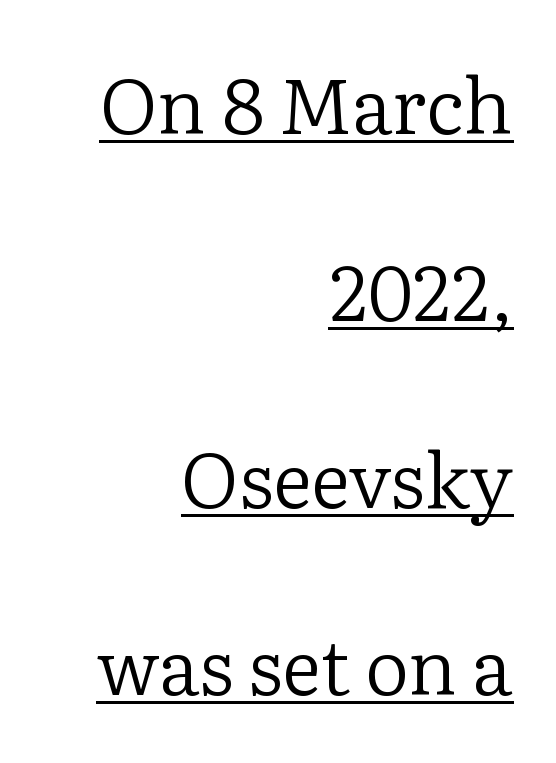
{"serif": "yes", "italic": "no", "bold": "no", "weight": "regular", "width": "normal", "stroke_contrast": "low", "x_height": "medium", "monospaced": "no", "underline": "yes", "align": "right", "line_spacing": "loose", "line_spacing_ratio": 2.43, "letter_spacing": "normal", "letter_spacing_em": 0.0, "glyph_px": 77}
